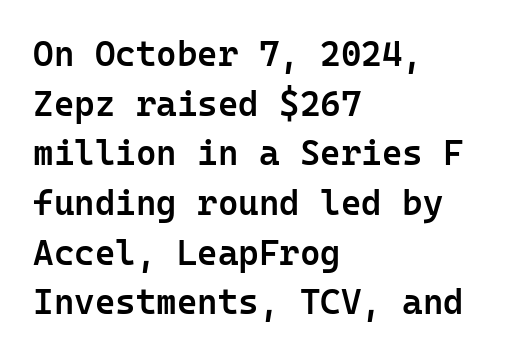
When letters stand straight like this, we call the style roman or upright. Where is the straight margin? On the left. Horizontal bands of white between lines are of average thickness. Type style note: lacks serifs. No extra tracking has been applied to these lines.
